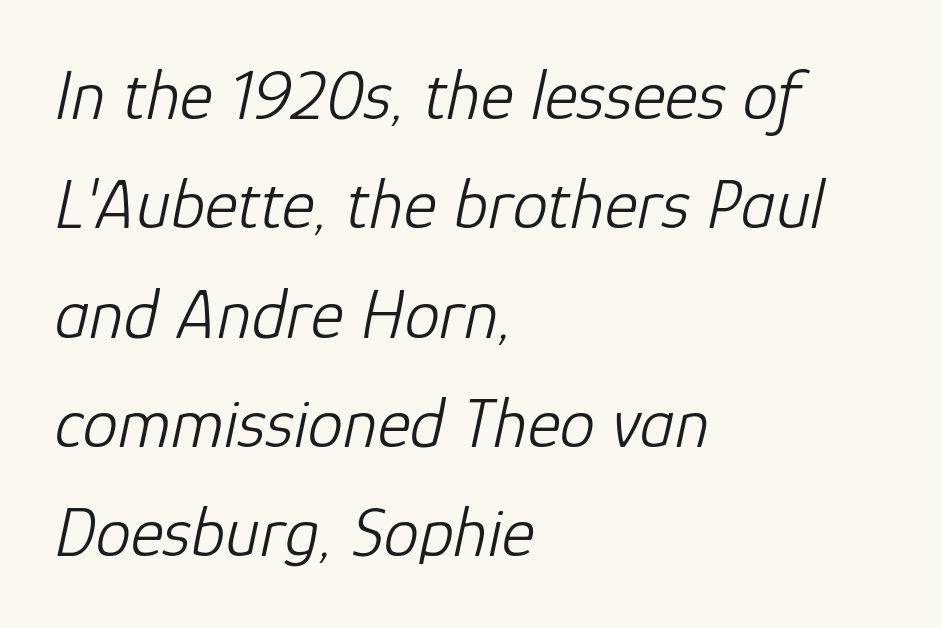
Proportional: the letters do not fall into vertical columns. The cut favours lightness, reaching ordinary text weight at its darkest. Each new line begins a customary step beneath the previous one. Rendered with sloped, italic letterforms. The baseline area is clear.
